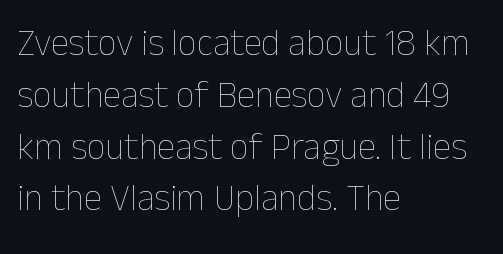
The image shows 37 px thin type, upright; set left-aligned, normal line spacing (1.4x), normal letter spacing, not underlined; low stroke contrast and a medium x-height.
